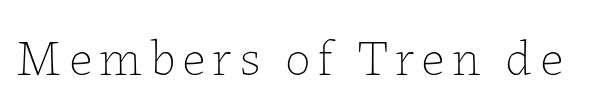
{"italic": "no", "bold": "no", "weight": "thin", "width": "normal", "stroke_contrast": "low", "x_height": "medium", "monospaced": "no", "underline": "no", "glyph_px": 51}
